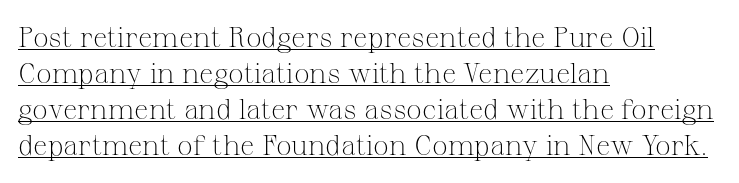
The image shows 28 px light serif type, upright; set left-aligned, normal line spacing (1.28x), normal letter spacing, underlined; medium stroke contrast and a medium x-height.
